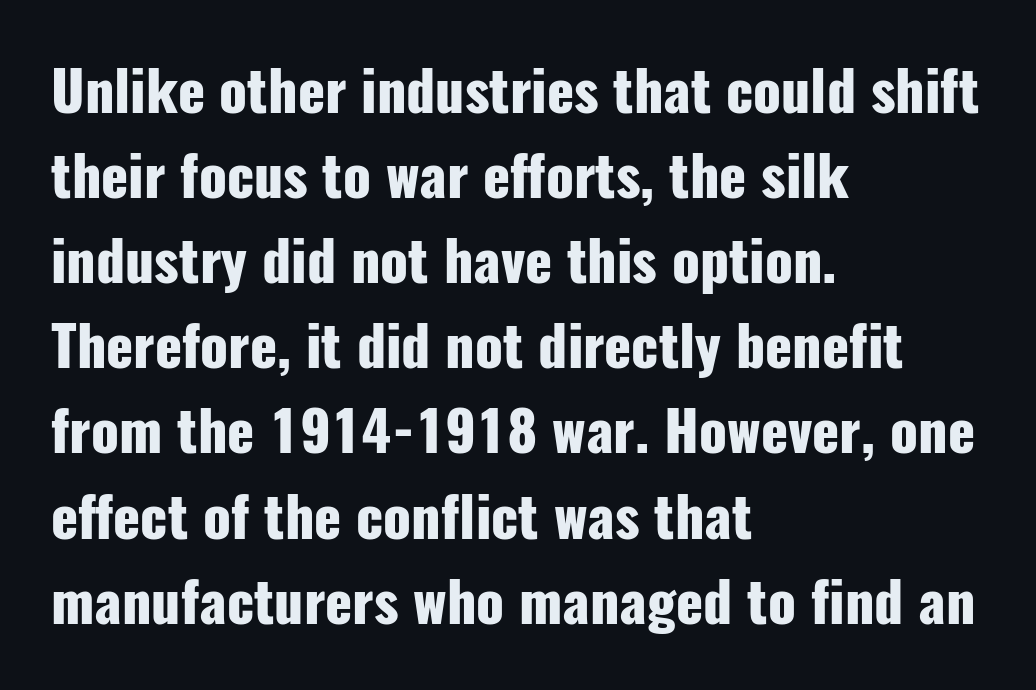
The image shows 56 px heavy, condensed sans-serif type, upright; set left-aligned, normal line spacing (1.52x), normal letter spacing, not underlined; low stroke contrast and a medium x-height.
